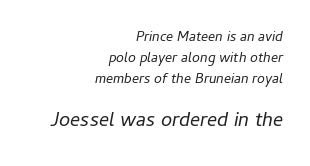
{"italic": "yes", "lean": "right", "slant_degrees": 11, "bold": "no", "underline": "no", "align": "right", "line_spacing": "normal", "line_spacing_ratio": 1.5, "letter_spacing": "normal", "letter_spacing_em": 0.0, "larger_block": "second", "size_ratio": 1.43, "glyph_px": 20}
